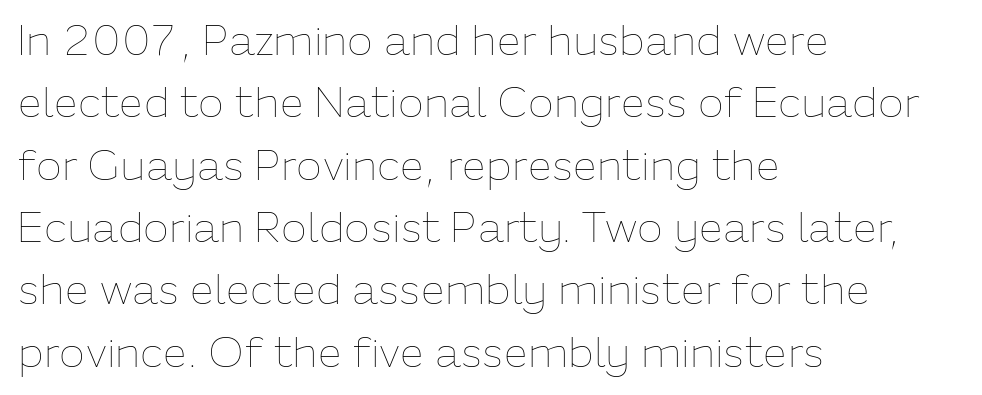
Q: Is the text bold? A: No.
Q: Is the text italic (slanted)? A: No, it is upright.
Q: Is the text underlined? A: No.
Q: How is the paragraph aligned? A: Left-aligned.
Q: Is the spacing between letters normal or unusually wide? A: Normal.
Q: Is the spacing between lines tight, normal or loose? A: Normal.
Q: Width (condensed, normal, or wide)? A: Normal.
Q: Stroke contrast? A: Low.
Q: x-height? A: Medium.
Q: Monospaced? A: No.
